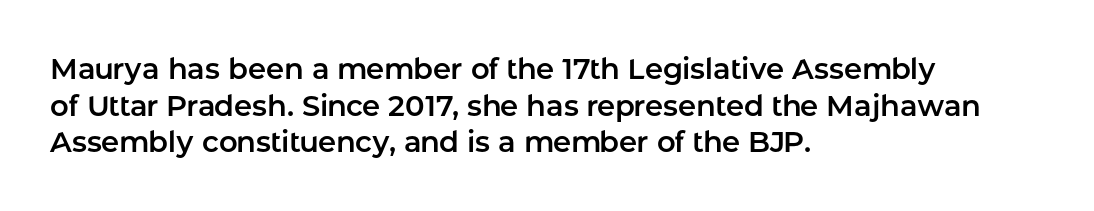
Q: Is the text italic (slanted)? A: No, it is upright.
Q: Is the typeface a serif or a sans-serif typeface? A: Sans-serif.
Q: Is the text underlined? A: No.
Q: How is the paragraph aligned? A: Left-aligned.
Q: Is the spacing between letters normal or unusually wide? A: Normal.
Q: Is the spacing between lines tight, normal or loose? A: Normal.
Q: Width (condensed, normal, or wide)? A: Normal.
Q: Stroke contrast? A: Low.
Q: x-height? A: Medium.
Q: Monospaced? A: No.
